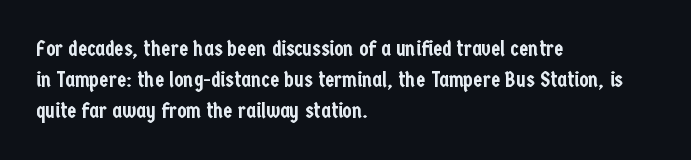
The image shows 21 px text type, upright; set left-aligned, normal line spacing (1.47x), normal letter spacing, not underlined.
